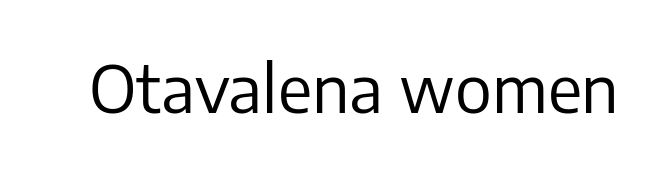
{"serif": "no", "italic": "no", "bold": "no", "weight": "regular", "width": "normal", "stroke_contrast": "low", "x_height": "medium", "monospaced": "no", "underline": "no", "letter_spacing": "normal", "letter_spacing_em": 0.0, "glyph_px": 66}
